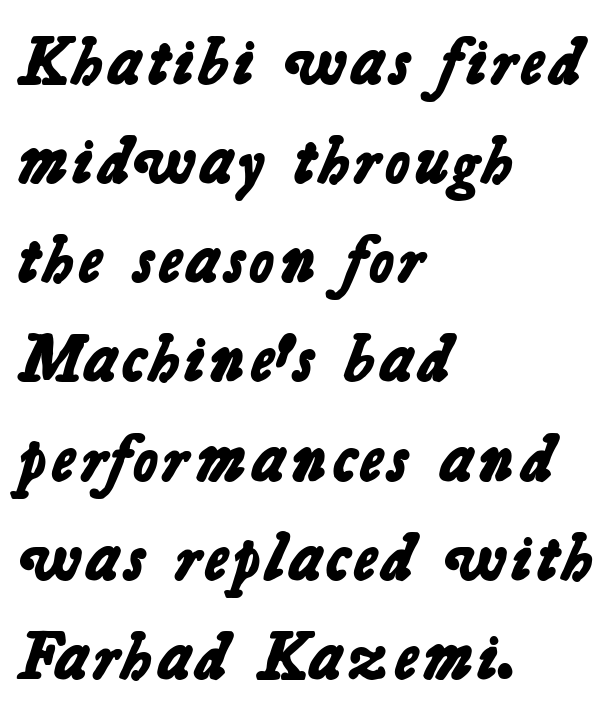
Q: Is the text bold? A: Yes.
Q: Is the typeface a serif or a sans-serif typeface? A: Sans-serif.
Q: Is the text underlined? A: No.
Q: How is the paragraph aligned? A: Left-aligned.
Q: Is the spacing between letters normal or unusually wide? A: Normal.
Q: Is the spacing between lines tight, normal or loose? A: Normal.
Q: Width (condensed, normal, or wide)? A: Normal.
Q: Stroke contrast? A: Low.
Q: x-height? A: Medium.
Q: Monospaced? A: No.
